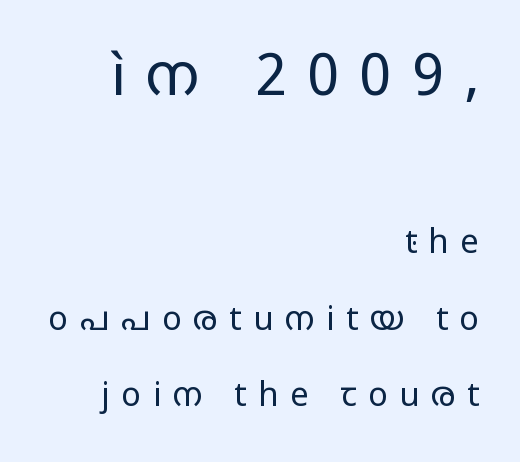
The image shows 58 px regular-weight, wide sans-serif type, upright; set right-aligned, loose line spacing (2.32x), unusually wide letter spacing (+0.35 em), not underlined; the first (top) block is 1.76x larger; low stroke contrast and a medium x-height.
